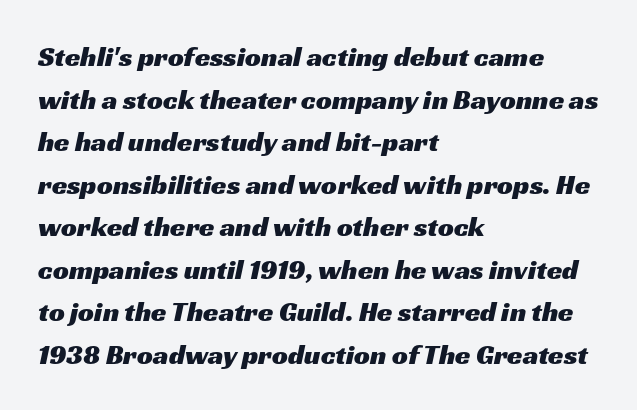
Q: Is the typeface a serif or a sans-serif typeface? A: Sans-serif.
Q: Is the text underlined? A: No.
Q: How is the paragraph aligned? A: Left-aligned.
Q: Is the spacing between letters normal or unusually wide? A: Normal.
Q: Is the spacing between lines tight, normal or loose? A: Normal.
Q: Width (condensed, normal, or wide)? A: Wide.
Q: Stroke contrast? A: Medium.
Q: x-height? A: Medium.
Q: Monospaced? A: No.
